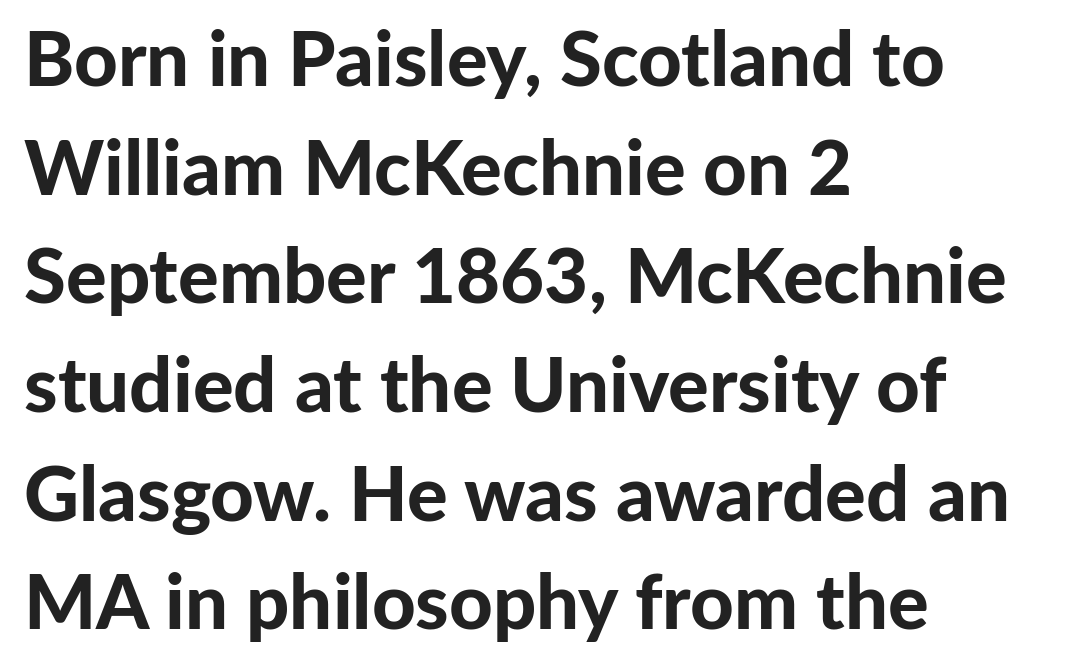
Q: Is the text bold? A: Yes.
Q: Is the text italic (slanted)? A: No, it is upright.
Q: Is the typeface a serif or a sans-serif typeface? A: Sans-serif.
Q: Is the text underlined? A: No.
Q: How is the paragraph aligned? A: Left-aligned.
Q: Is the spacing between letters normal or unusually wide? A: Normal.
Q: Is the spacing between lines tight, normal or loose? A: Normal.
Q: Width (condensed, normal, or wide)? A: Normal.
Q: Stroke contrast? A: Low.
Q: x-height? A: Medium.
Q: Monospaced? A: No.
